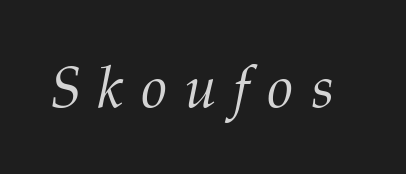
{"serif": "yes", "italic": "yes", "lean": "right", "slant_degrees": 12, "bold": "no", "weight": "light", "width": "normal", "stroke_contrast": "medium", "x_height": "medium", "monospaced": "no", "underline": "no", "letter_spacing": "wide", "letter_spacing_em": 0.3, "glyph_px": 59}
